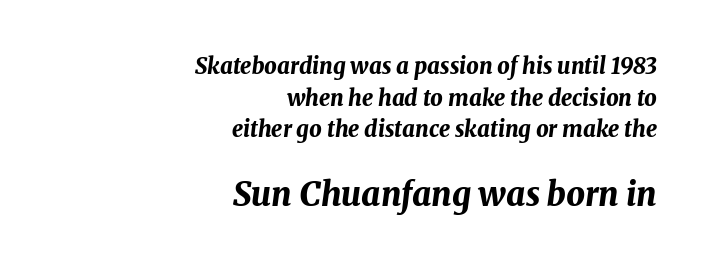
The image shows 33 px bold type, italic (leaning right); set right-aligned, normal line spacing (1.44x), normal letter spacing, not underlined; the second (bottom) block is 1.5x larger; medium stroke contrast and a medium x-height.
